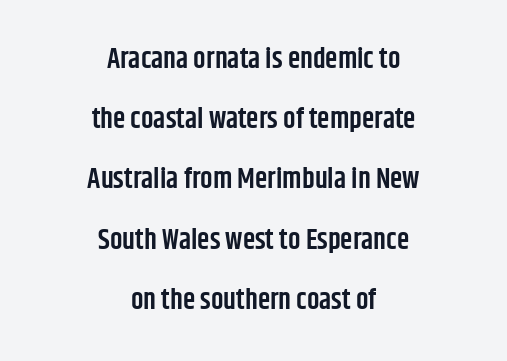
You could not count columns in this text — the font is proportionally spaced. Type without underlining. If you measured baseline to baseline, you'd find a long distance. The passage is arranged like a title page — every line centered. The glyphs in this specimen are sans serif. Honestly, the letter spacing is just normal — you wouldn't notice it.
